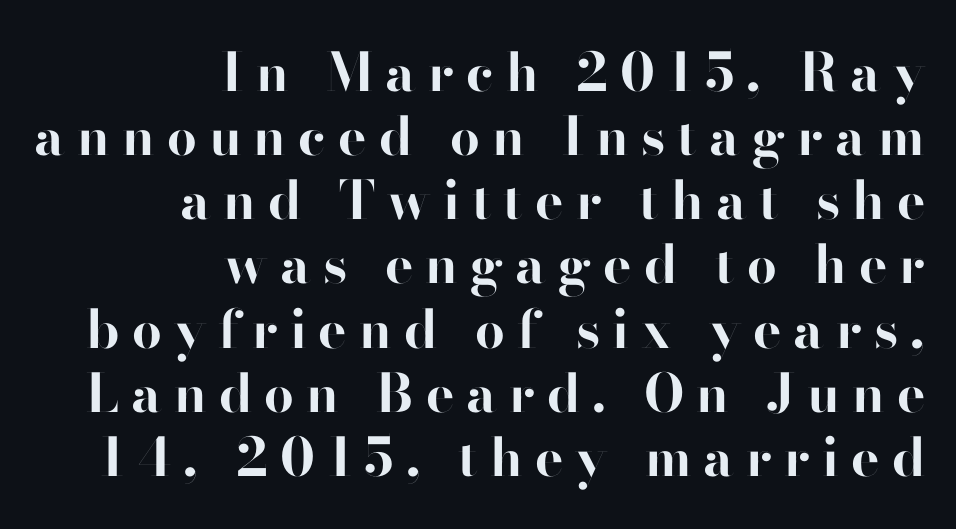
Q: Is the text bold? A: Yes.
Q: Is the text italic (slanted)? A: No, it is upright.
Q: Is the typeface a serif or a sans-serif typeface? A: Sans-serif.
Q: Is the text underlined? A: No.
Q: How is the paragraph aligned? A: Right-aligned.
Q: Is the spacing between letters normal or unusually wide? A: Unusually wide.
Q: Width (condensed, normal, or wide)? A: Normal.
Q: Stroke contrast? A: High.
Q: x-height? A: Small.
Q: Monospaced? A: No.
